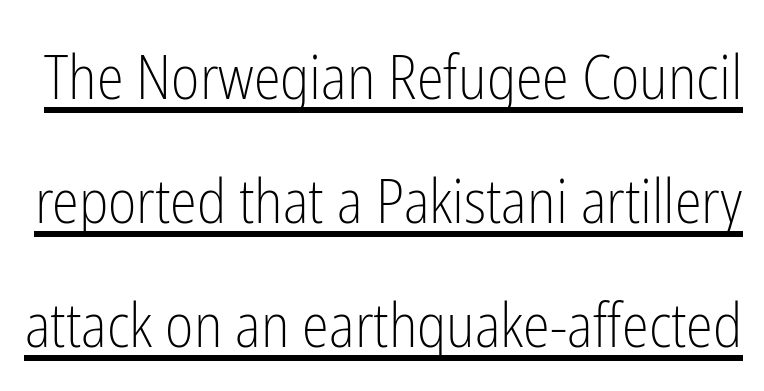
{"serif": "no", "italic": "no", "bold": "no", "weight": "light", "width": "condensed", "stroke_contrast": "low", "x_height": "medium", "monospaced": "no", "underline": "yes", "line_spacing": "loose", "line_spacing_ratio": 2.03, "letter_spacing": "normal", "letter_spacing_em": 0.0, "glyph_px": 61}
